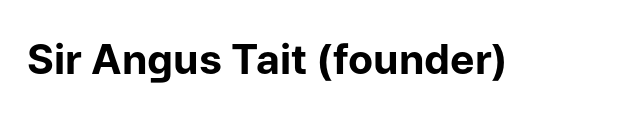
The image shows 41 px bold sans-serif type, upright; set normal letter spacing, not underlined; low stroke contrast and a medium x-height.
